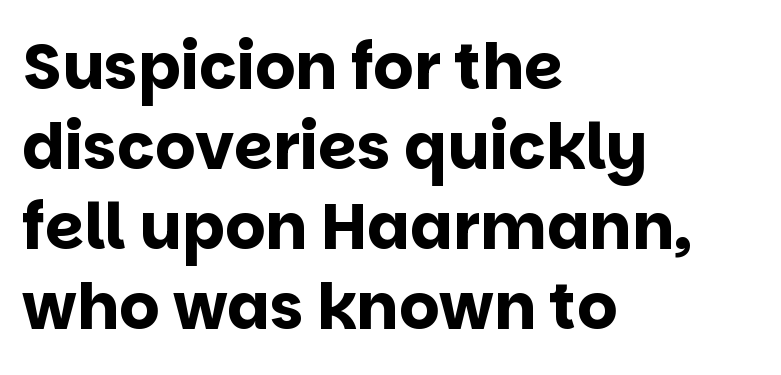
{"serif": "no", "italic": "no", "bold": "yes", "weight": "bold", "width": "normal", "stroke_contrast": "low", "x_height": "large", "monospaced": "no", "underline": "no", "align": "left", "line_spacing": "normal", "line_spacing_ratio": 1.27, "letter_spacing": "normal", "letter_spacing_em": 0.0, "glyph_px": 63}
